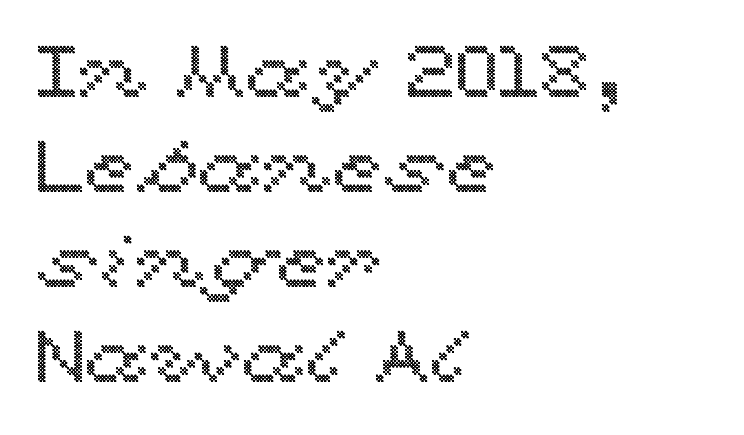
Q: Is the text italic (slanted)? A: Yes.
Q: Is the text underlined? A: No.
Q: How is the paragraph aligned? A: Left-aligned.
Q: Is the spacing between letters normal or unusually wide? A: Normal.
Q: Is the spacing between lines tight, normal or loose? A: Normal.
Q: Width (condensed, normal, or wide)? A: Wide.
Q: x-height? A: Medium.
Q: Monospaced? A: No.
